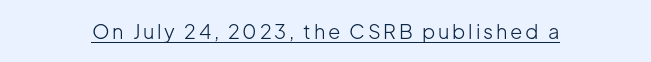
Q: Is the text bold? A: No.
Q: Is the text italic (slanted)? A: No, it is upright.
Q: Is the text underlined? A: Yes.
